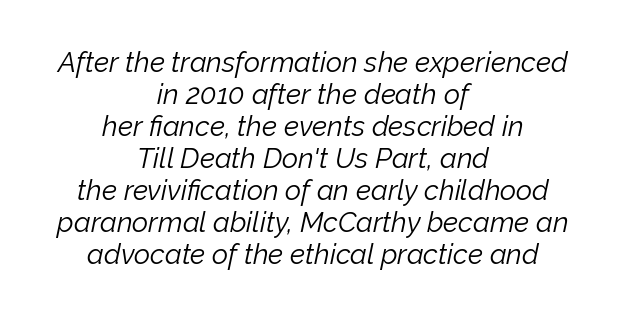
Q: Is the text bold? A: No.
Q: Is the text italic (slanted)? A: Yes, it leans right by about 12 degrees.
Q: Is the text underlined? A: No.
Q: How is the paragraph aligned? A: Centered.
Q: Is the spacing between letters normal or unusually wide? A: Normal.
Q: Is the spacing between lines tight, normal or loose? A: Tight.
Q: Width (condensed, normal, or wide)? A: Normal.
Q: Stroke contrast? A: Low.
Q: x-height? A: Medium.
Q: Monospaced? A: No.
